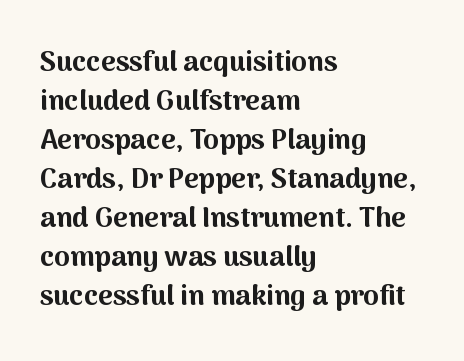
Q: Is the text bold? A: Yes.
Q: Is the text italic (slanted)? A: No, it is upright.
Q: Is the typeface a serif or a sans-serif typeface? A: Sans-serif.
Q: Is the text underlined? A: No.
Q: How is the paragraph aligned? A: Left-aligned.
Q: Is the spacing between letters normal or unusually wide? A: Normal.
Q: Is the spacing between lines tight, normal or loose? A: Normal.
Q: Width (condensed, normal, or wide)? A: Normal.
Q: Stroke contrast? A: Medium.
Q: x-height? A: Medium.
Q: Monospaced? A: No.
